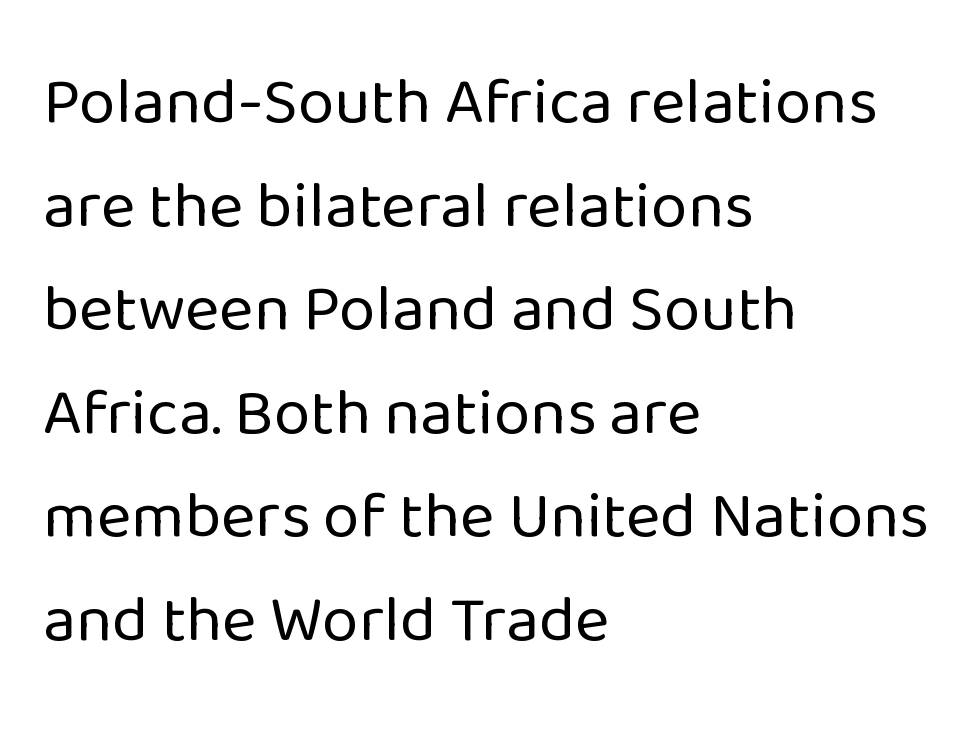
Q: Is the text bold? A: No.
Q: Is the text italic (slanted)? A: No, it is upright.
Q: Is the typeface a serif or a sans-serif typeface? A: Sans-serif.
Q: Is the text underlined? A: No.
Q: How is the paragraph aligned? A: Left-aligned.
Q: Is the spacing between letters normal or unusually wide? A: Normal.
Q: Is the spacing between lines tight, normal or loose? A: Normal.
Q: Width (condensed, normal, or wide)? A: Normal.
Q: Stroke contrast? A: Low.
Q: x-height? A: Medium.
Q: Monospaced? A: No.
